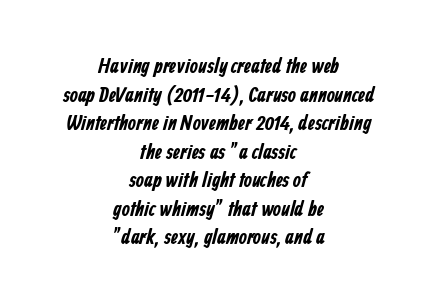
{"bold": "yes", "underline": "no", "align": "center", "line_spacing": "normal", "line_spacing_ratio": 1.36, "letter_spacing": "normal", "letter_spacing_em": 0.0, "glyph_px": 21}
